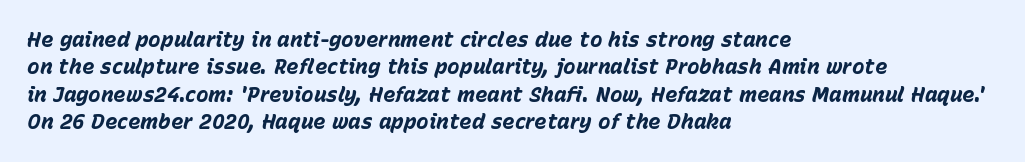
Caption: multi-line text, flush left, ragged right. Descenders are the only things crossing below the line. Horizontal bands of white between lines are of average thickness. This rendering leaves character spacing at its baseline value. Observe the lean: these are italic letterforms.
